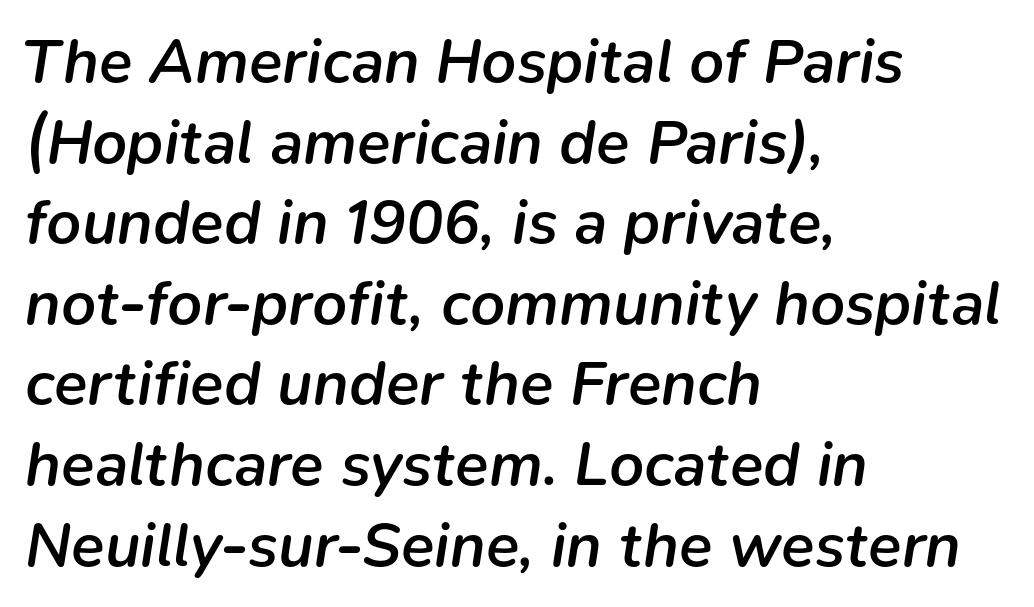
The gaps between neighbouring characters are ordinary and unremarkable. A clean baseline with only descenders dipping below it. Regarding leading, the lines here are spaced in the standard way. The paragraph shown leans on its left margin. You could not count columns in this text — the font is proportionally spaced.
